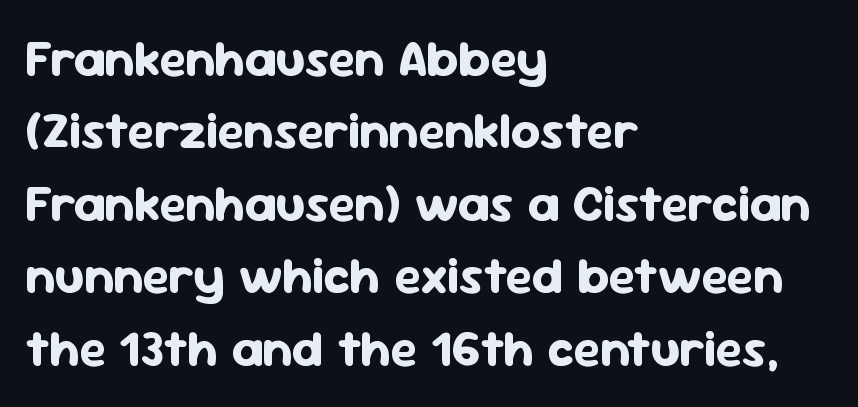
Q: Is the text bold? A: Yes.
Q: Is the text italic (slanted)? A: No, it is upright.
Q: Is the typeface a serif or a sans-serif typeface? A: Sans-serif.
Q: Is the text underlined? A: No.
Q: How is the paragraph aligned? A: Left-aligned.
Q: Is the spacing between letters normal or unusually wide? A: Normal.
Q: Is the spacing between lines tight, normal or loose? A: Normal.
Q: Width (condensed, normal, or wide)? A: Normal.
Q: Stroke contrast? A: Low.
Q: x-height? A: Medium.
Q: Monospaced? A: No.
